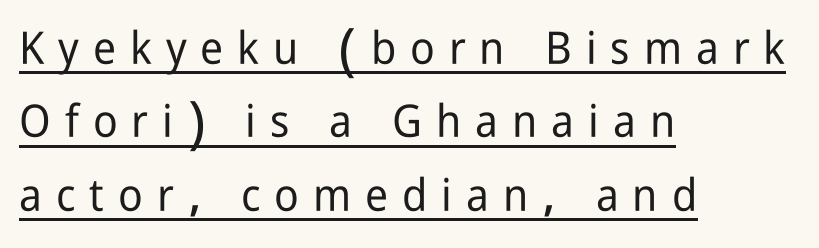
This is sans-serif lettering, the kind often seen on screens and signage. If you drew a ruler down the left edge, every line would touch it. Each letter keeps its own natural width here, so spacing adapts to shape. This is underlined copy, the kind a proofreader might mark for attention.
